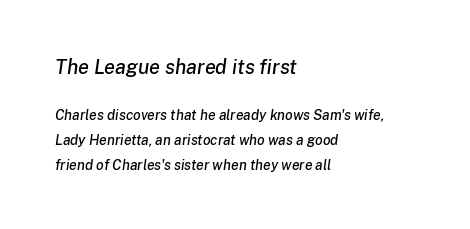
{"italic": "yes", "lean": "right", "slant_degrees": 8, "underline": "no", "align": "left", "line_spacing_ratio": 1.77, "letter_spacing": "normal", "letter_spacing_em": 0.0, "larger_block": "first", "size_ratio": 1.43, "glyph_px": 20}
